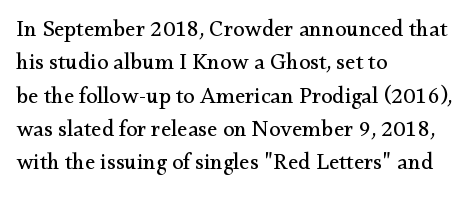
Q: Is the text bold? A: No.
Q: Is the text italic (slanted)? A: No, it is upright.
Q: Is the text underlined? A: No.
Q: How is the paragraph aligned? A: Left-aligned.
Q: Is the spacing between letters normal or unusually wide? A: Normal.
Q: Is the spacing between lines tight, normal or loose? A: Normal.
